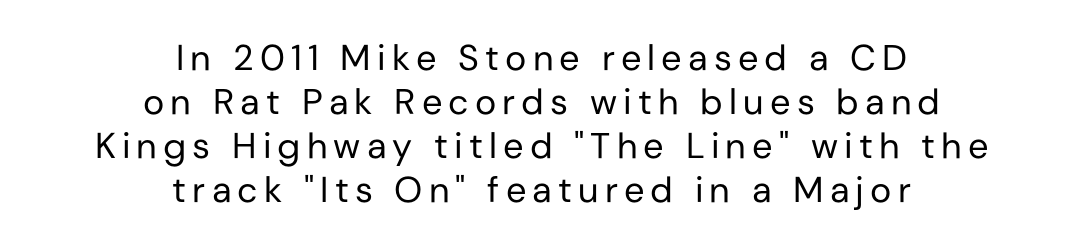
The passage shown is not bold in any degree. Letters rest on an invisible, unmarked baseline. You can tell from the bare stems that sans-serif type was used. The whitespace from short lines is split evenly between both sides. A typesetter would call this proportional, since set widths differ per character. Is there any slant? The stems are plumb.
